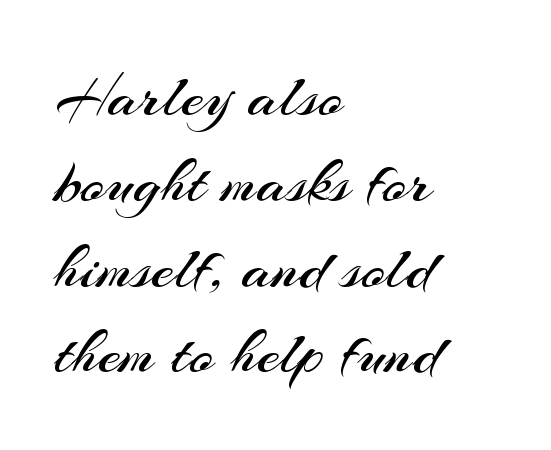
Q: Is the text bold? A: No.
Q: Is the text italic (slanted)? A: Yes.
Q: Is the typeface a serif or a sans-serif typeface? A: Sans-serif.
Q: Is the text underlined? A: No.
Q: How is the paragraph aligned? A: Left-aligned.
Q: Is the spacing between letters normal or unusually wide? A: Normal.
Q: Is the spacing between lines tight, normal or loose? A: Normal.
Q: Width (condensed, normal, or wide)? A: Normal.
Q: Stroke contrast? A: Medium.
Q: x-height? A: Small.
Q: Monospaced? A: No.
